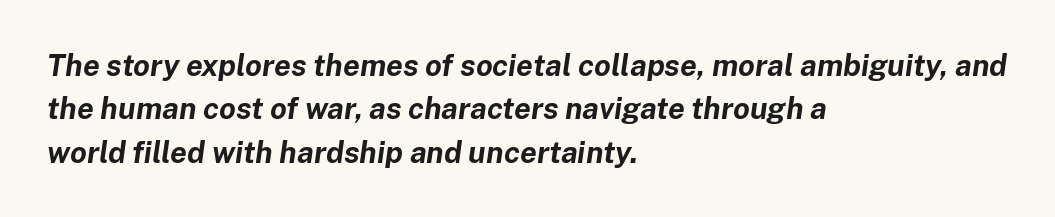
Q: Is the text bold? A: Yes.
Q: Is the text italic (slanted)? A: Yes, it leans right by about 8 degrees.
Q: Is the text underlined? A: No.
Q: How is the paragraph aligned? A: Left-aligned.
Q: Is the spacing between letters normal or unusually wide? A: Normal.
Q: Is the spacing between lines tight, normal or loose? A: Normal.
Q: Width (condensed, normal, or wide)? A: Normal.
Q: Stroke contrast? A: Low.
Q: x-height? A: Medium.
Q: Monospaced? A: No.
